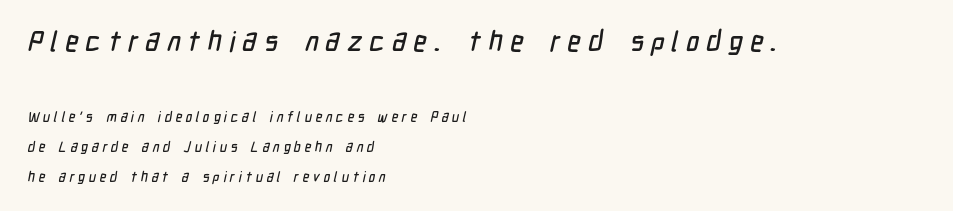
The typeface chosen for these lines omits serifs. Vertically, the passage feels expansive, rows floating well apart. The face used here appears at its bigger size in the upper chunk. Each letter keeps its own natural width here, so spacing adapts to shape.
